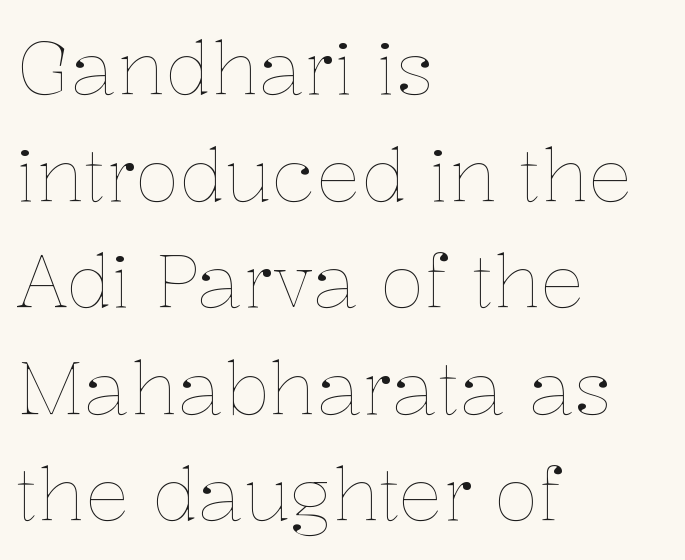
{"italic": "no", "bold": "no", "weight": "thin", "width": "normal", "stroke_contrast": "low", "x_height": "medium", "monospaced": "no", "underline": "no", "align": "left", "line_spacing": "normal", "line_spacing_ratio": 1.44, "letter_spacing": "normal", "letter_spacing_em": 0.0, "glyph_px": 74}
